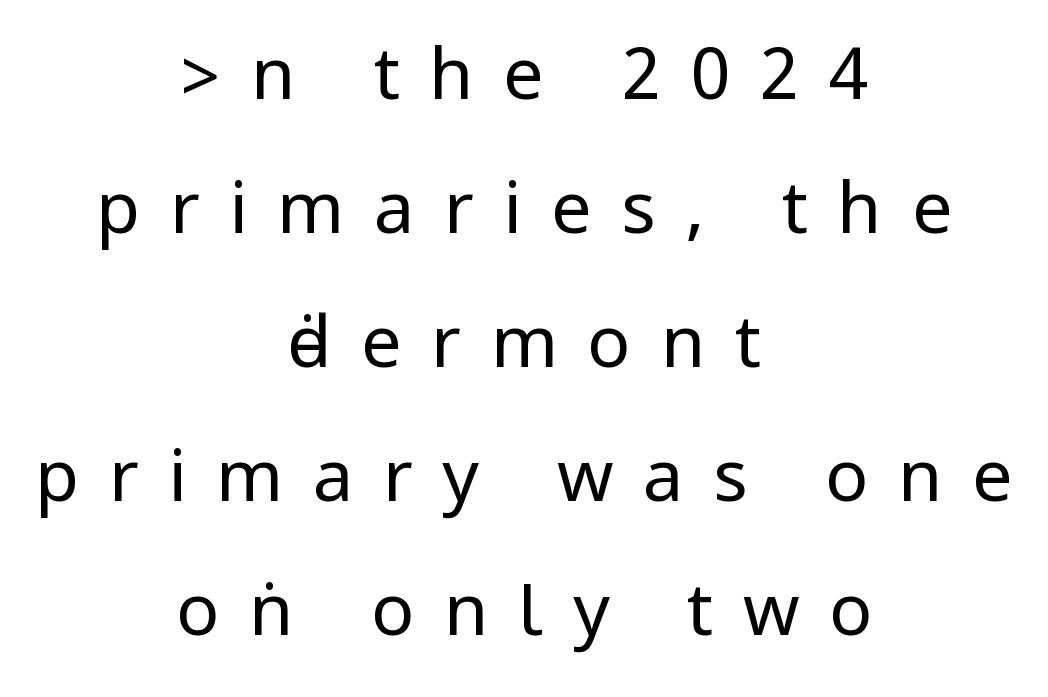
Q: Is the text bold? A: No.
Q: Is the text italic (slanted)? A: No, it is upright.
Q: Is the typeface a serif or a sans-serif typeface? A: Sans-serif.
Q: Is the text underlined? A: No.
Q: How is the paragraph aligned? A: Centered.
Q: Is the spacing between letters normal or unusually wide? A: Unusually wide.
Q: Width (condensed, normal, or wide)? A: Condensed.
Q: Stroke contrast? A: Low.
